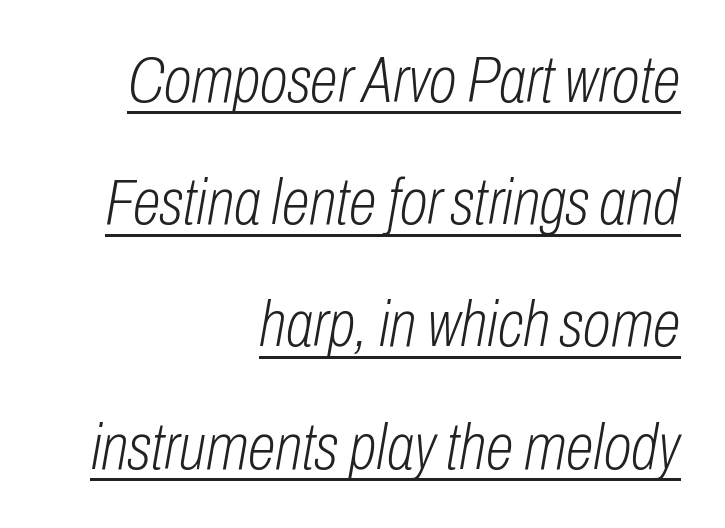
Q: Is the text bold? A: No.
Q: Is the text italic (slanted)? A: Yes, it leans right by about 10 degrees.
Q: Is the text underlined? A: Yes.
Q: How is the paragraph aligned? A: Right-aligned.
Q: Is the spacing between letters normal or unusually wide? A: Normal.
Q: Is the spacing between lines tight, normal or loose? A: Loose.
Q: Width (condensed, normal, or wide)? A: Condensed.
Q: Stroke contrast? A: Low.
Q: x-height? A: Medium.
Q: Monospaced? A: No.
